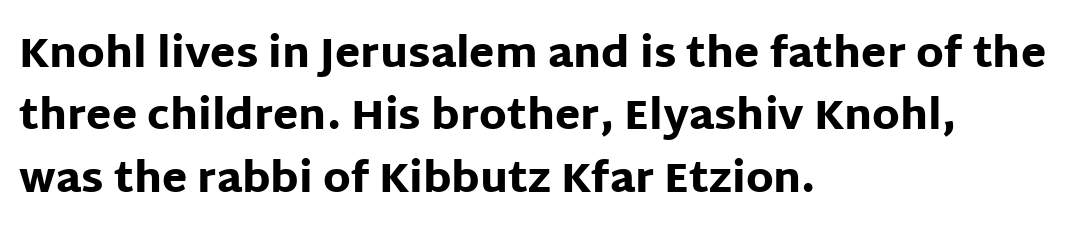
{"serif": "no", "italic": "no", "bold": "yes", "weight": "heavy", "width": "normal", "stroke_contrast": "low", "x_height": "large", "monospaced": "no", "underline": "no", "align": "left", "line_spacing": "normal", "line_spacing_ratio": 1.52, "letter_spacing": "normal", "letter_spacing_em": 0.0, "glyph_px": 41}
